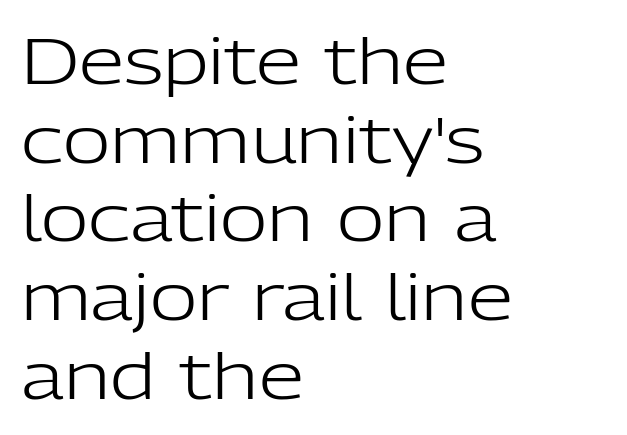
The image shows 65 px light sans-serif type, upright; set left-aligned, line spacing 1.21x, normal letter spacing, not underlined; low stroke contrast and a medium x-height.
